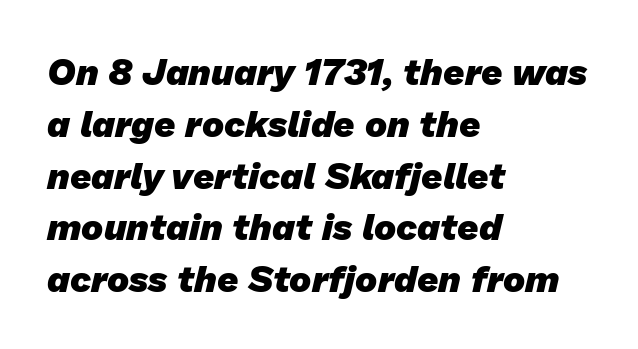
Q: Is the text bold? A: Yes.
Q: Is the typeface a serif or a sans-serif typeface? A: Sans-serif.
Q: Is the text underlined? A: No.
Q: How is the paragraph aligned? A: Left-aligned.
Q: Is the spacing between letters normal or unusually wide? A: Normal.
Q: Is the spacing between lines tight, normal or loose? A: Normal.
Q: Width (condensed, normal, or wide)? A: Normal.
Q: Stroke contrast? A: Low.
Q: x-height? A: Medium.
Q: Monospaced? A: No.
